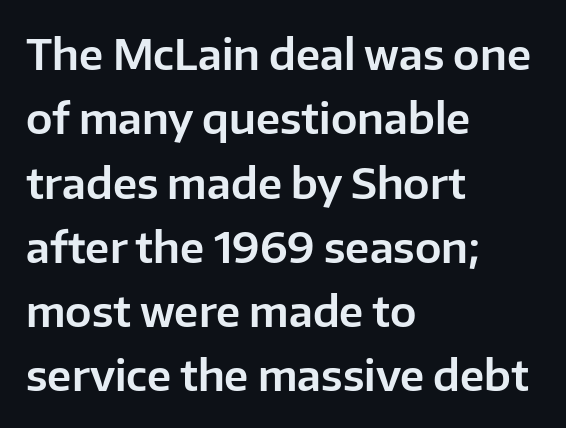
Underline: absent. Is the letter spacing exaggerated? No — it looks like the ordinary default. The line-height multiplier appears to be the usual default. Line beginnings align vertically; line endings do not. Letterform terminals end flat and unadorned throughout the passage. Upright lettering throughout.
